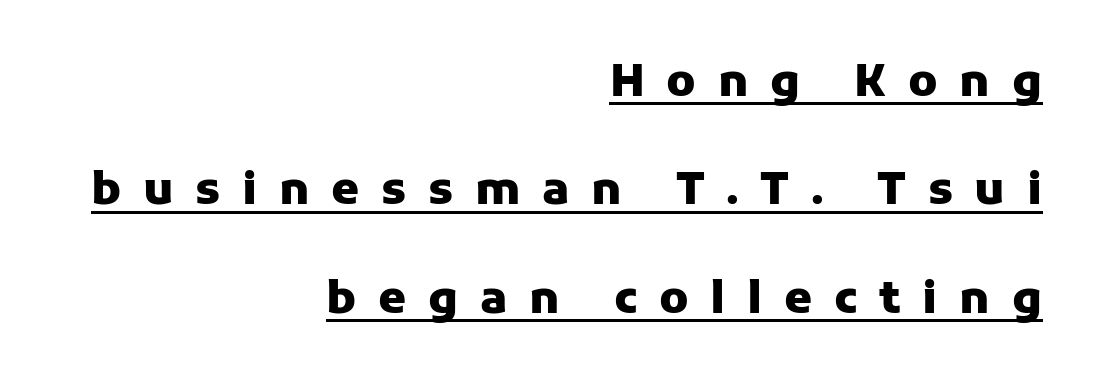
The string is rendered with underlining switched on. Set as a true bold cut, around the 700 mark. These lines are rendered in a variable-pitch font. One-word summary of the alignment: right.
